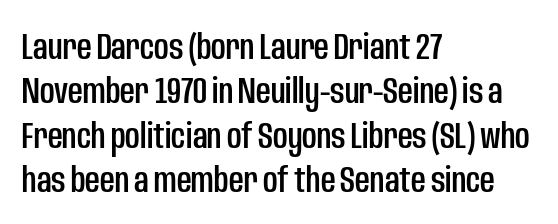
{"serif": "no", "italic": "no", "width": "condensed", "stroke_contrast": "low", "x_height": "large", "monospaced": "no", "underline": "no", "align": "left", "line_spacing_ratio": 1.23, "letter_spacing": "normal", "letter_spacing_em": 0.0, "glyph_px": 36}
